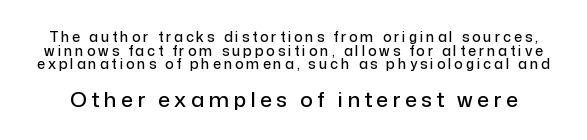
Q: Is the text italic (slanted)? A: No, it is upright.
Q: Is the text underlined? A: No.
Q: Is the spacing between letters normal or unusually wide? A: Unusually wide.
Q: Is the spacing between lines tight, normal or loose? A: Tight.
Q: Which block of text is set in a larger size, the first (top) or the second (bottom)? A: The second (bottom) one.
